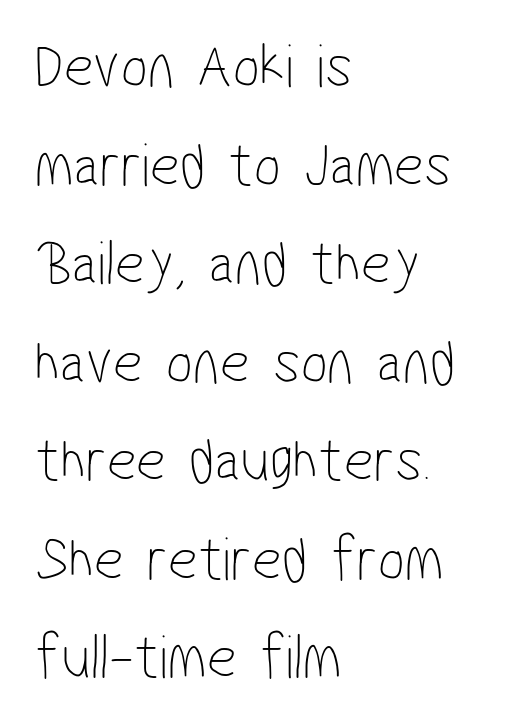
The image shows 64 px thin, condensed sans-serif type; set left-aligned, normal line spacing (1.54x), normal letter spacing, not underlined; low stroke contrast and a medium x-height.
